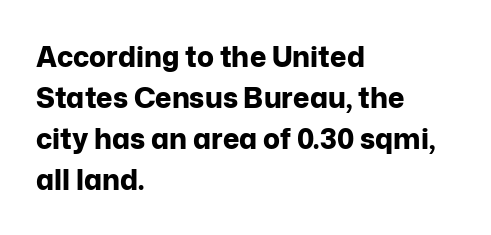
Between one letter and the next there's only the usual sliver of space. Beneath every word, the page is bare. If you drew a line through each stem, it would be perfectly vertical. Heavy-handed strokes throughout: this text is bold. The rendering uses natural spacing where letterforms have individual widths. Vertically, the passage feels balanced, rows spaced as you'd expect.
